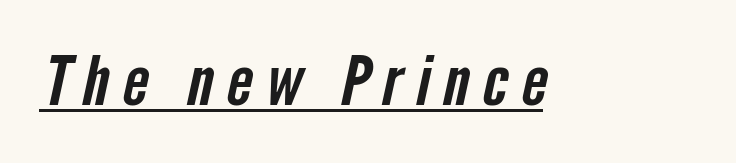
Q: Is the typeface a serif or a sans-serif typeface? A: Sans-serif.
Q: Is the text underlined? A: Yes.
Q: Width (condensed, normal, or wide)? A: Condensed.
Q: Stroke contrast? A: Low.
Q: x-height? A: Medium.
Q: Monospaced? A: No.
